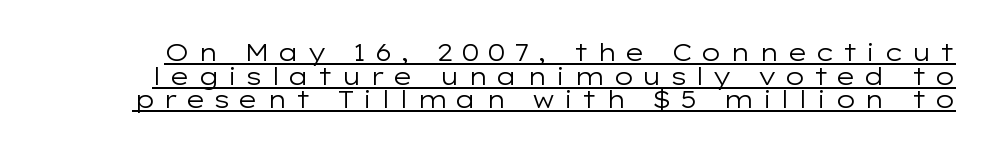
The image shows 24 px text type, upright; set tight line spacing (0.98x), unusually wide letter spacing (+0.31 em), underlined.
